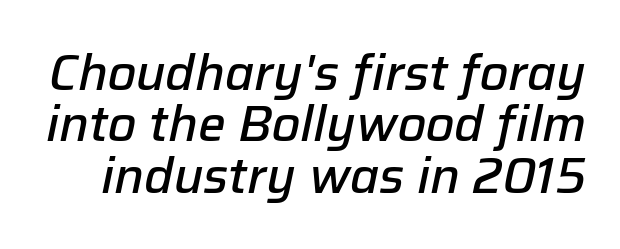
The image shows 49 px semibold type, italic (leaning right); set tight line spacing (1.05x), normal letter spacing, not underlined; low stroke contrast and a medium x-height.
